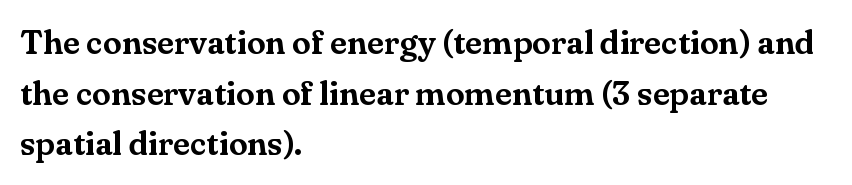
{"serif": "yes", "italic": "no", "width": "normal", "stroke_contrast": "medium", "x_height": "small", "monospaced": "no", "underline": "no", "align": "left", "line_spacing": "normal", "line_spacing_ratio": 1.49, "letter_spacing": "normal", "letter_spacing_em": 0.0, "glyph_px": 34}
